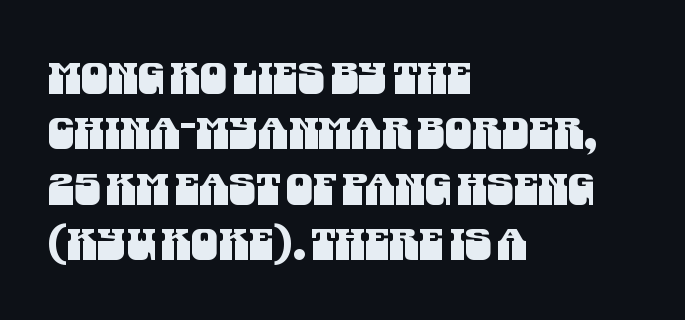
{"serif": "no", "width": "condensed", "stroke_contrast": "medium", "x_height": "large", "monospaced": "no", "underline": "no", "align": "left", "line_spacing": "normal", "line_spacing_ratio": 1.29, "letter_spacing": "normal", "letter_spacing_em": 0.0, "glyph_px": 43}
